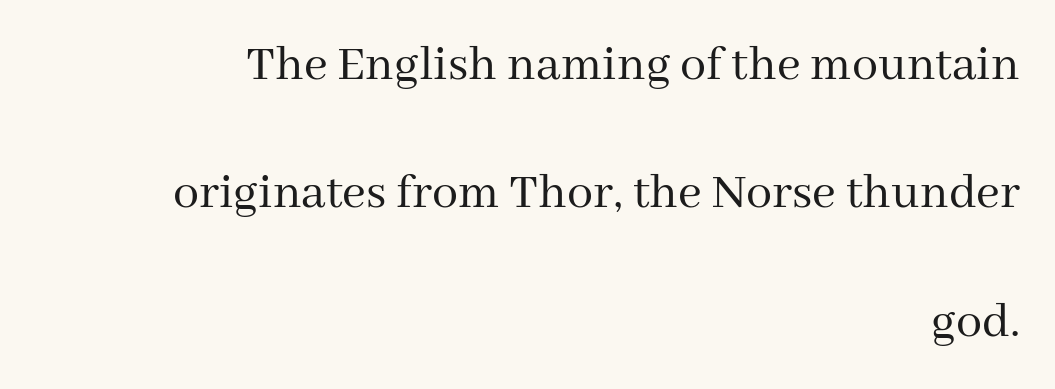
The image shows 52 px regular-weight serif type, upright; set right-aligned, loose line spacing (2.47x), normal letter spacing, not underlined; medium stroke contrast and a medium x-height.
